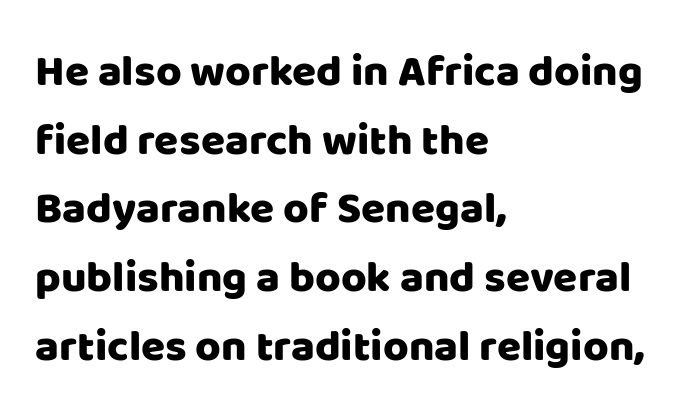
Q: Is the text italic (slanted)? A: No, it is upright.
Q: Is the typeface a serif or a sans-serif typeface? A: Sans-serif.
Q: Is the text underlined? A: No.
Q: How is the paragraph aligned? A: Left-aligned.
Q: Is the spacing between letters normal or unusually wide? A: Normal.
Q: Is the spacing between lines tight, normal or loose? A: Normal.
Q: Width (condensed, normal, or wide)? A: Normal.
Q: Stroke contrast? A: Low.
Q: x-height? A: Large.
Q: Monospaced? A: No.
